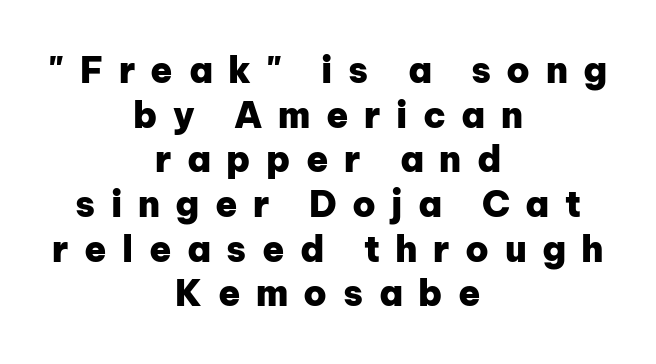
These lines were composed using upright roman letters. The rendering positions every line midway between the sides. To sum up the face: it is a sans, with no serifs. A typesetter would call this proportional, since set widths differ per character. The string is rendered with underlining switched off. This rendering widens character spacing well past its baseline value.
